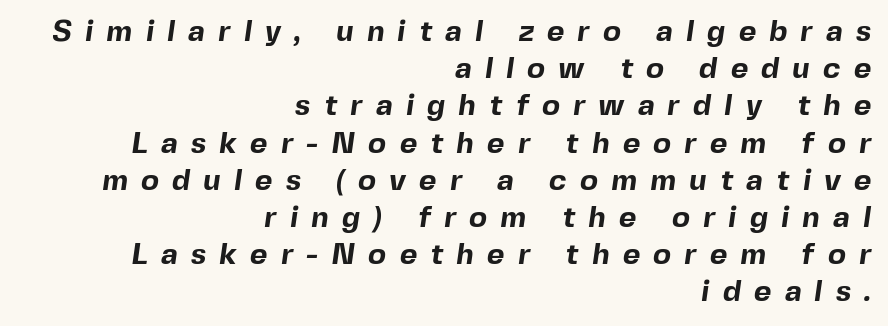
Q: Is the text bold? A: Yes.
Q: Is the typeface a serif or a sans-serif typeface? A: Sans-serif.
Q: Is the text underlined? A: No.
Q: How is the paragraph aligned? A: Right-aligned.
Q: Is the spacing between letters normal or unusually wide? A: Unusually wide.
Q: Width (condensed, normal, or wide)? A: Normal.
Q: x-height? A: Medium.
Q: Monospaced? A: No.
